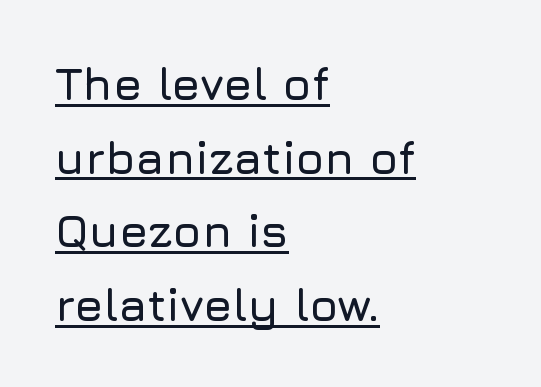
These lines keep a tight, regular rhythm from letter to letter. Proportional: the letters do not fall into vertical columns. Posture: straight, roman, zero tilt. These characters rest on top of a visible drawn line. A typesetter would label this face a sans. Regular leading.
